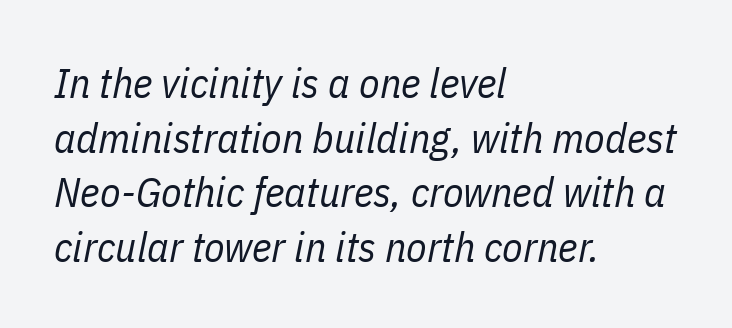
Alignment: flush left. The strip under each line holds only bare page. Between one letter and the next there's only the usual sliver of space. In terms of leading, this rendering sits right in the middle. Compared with ordinary roman type, these characters are visibly tilted.
